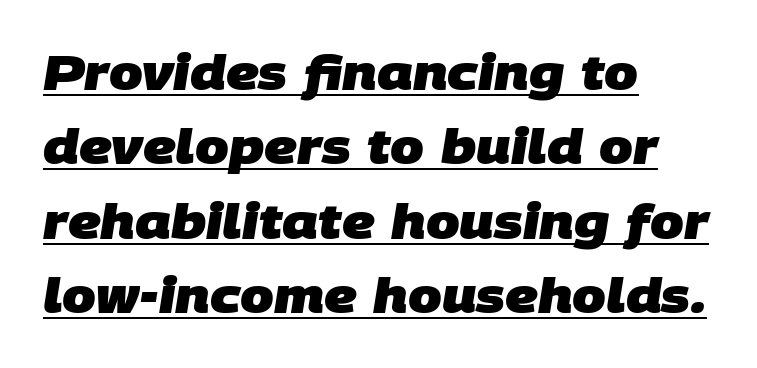
{"serif": "no", "bold": "yes", "weight": "heavy", "width": "normal", "stroke_contrast": "low", "x_height": "large", "monospaced": "no", "underline": "yes", "align": "left", "line_spacing": "normal", "line_spacing_ratio": 1.55, "letter_spacing": "normal", "letter_spacing_em": 0.0, "glyph_px": 48}
